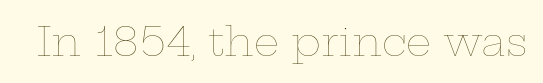
Designer's note — italics off, roman on. The rendering keeps characters at their native spacing. The typeface has the unassuming heft of standard copy or less. The rendering uses natural spacing where letterforms have individual widths. Clear beneath every line of the passage.
